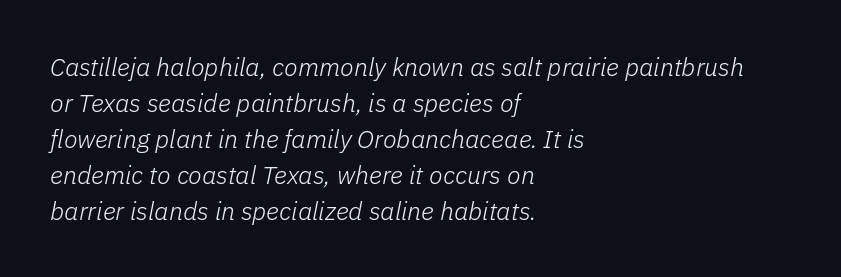
Q: Is the text bold? A: No.
Q: Is the text italic (slanted)? A: Yes, it leans right by about 11 degrees.
Q: Is the text underlined? A: No.
Q: How is the paragraph aligned? A: Left-aligned.
Q: Is the spacing between letters normal or unusually wide? A: Normal.
Q: Is the spacing between lines tight, normal or loose? A: Normal.
